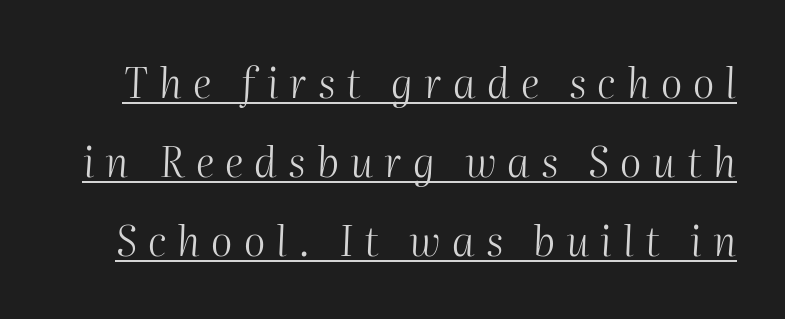
Q: Is the text bold? A: No.
Q: Is the text italic (slanted)? A: Yes, it leans right by about 2 degrees.
Q: Is the text underlined? A: Yes.
Q: Is the spacing between letters normal or unusually wide? A: Unusually wide.
Q: Is the spacing between lines tight, normal or loose? A: Loose.
Q: Width (condensed, normal, or wide)? A: Normal.
Q: Stroke contrast? A: Medium.
Q: x-height? A: Medium.
Q: Monospaced? A: No.
